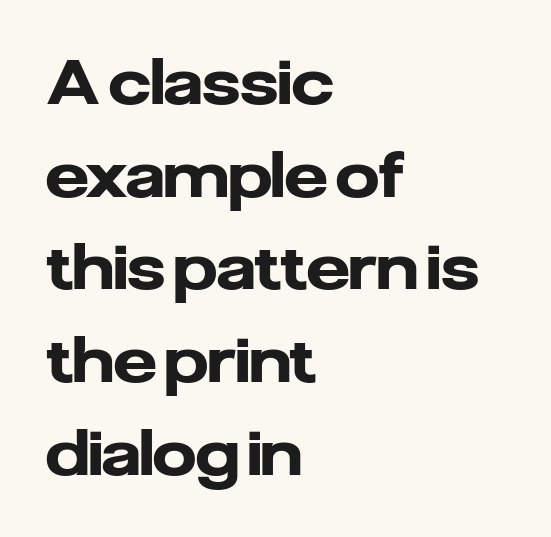
{"serif": "no", "italic": "no", "bold": "yes", "weight": "heavy", "width": "normal", "stroke_contrast": "low", "x_height": "medium", "monospaced": "no", "underline": "no", "align": "left", "line_spacing": "normal", "line_spacing_ratio": 1.52, "letter_spacing": "normal", "letter_spacing_em": 0.0, "glyph_px": 61}
